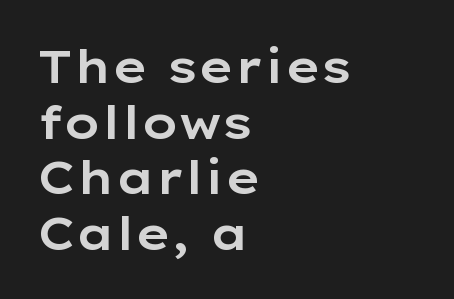
Q: Is the text italic (slanted)? A: No, it is upright.
Q: Is the typeface a serif or a sans-serif typeface? A: Sans-serif.
Q: Is the text underlined? A: No.
Q: How is the paragraph aligned? A: Left-aligned.
Q: Is the spacing between letters normal or unusually wide? A: Normal.
Q: Width (condensed, normal, or wide)? A: Wide.
Q: Stroke contrast? A: Low.
Q: x-height? A: Medium.
Q: Monospaced? A: No.
